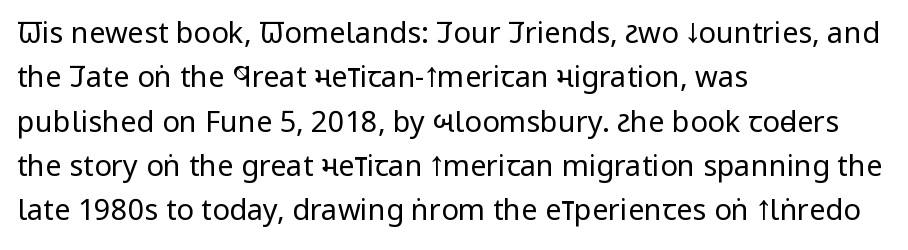
Q: Is the text bold? A: No.
Q: Is the text italic (slanted)? A: No, it is upright.
Q: Is the typeface a serif or a sans-serif typeface? A: Sans-serif.
Q: Is the text underlined? A: No.
Q: How is the paragraph aligned? A: Left-aligned.
Q: Is the spacing between letters normal or unusually wide? A: Normal.
Q: Is the spacing between lines tight, normal or loose? A: Normal.
Q: Width (condensed, normal, or wide)? A: Condensed.
Q: Stroke contrast? A: Low.
Q: x-height? A: Large.
Q: Monospaced? A: No.
